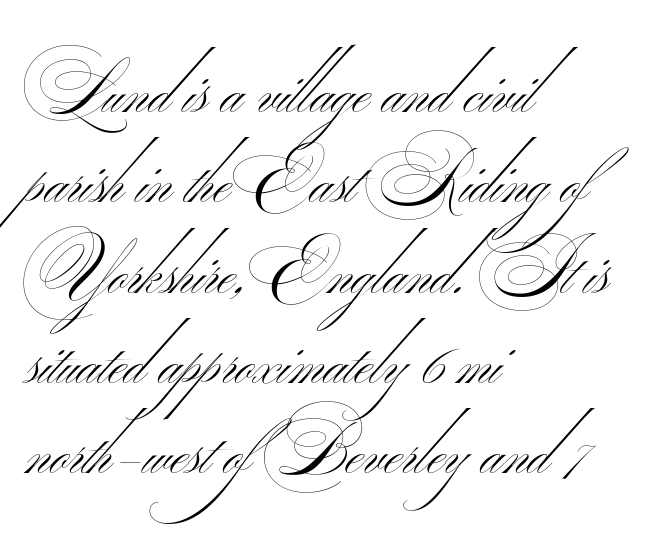
{"serif": "no", "bold": "no", "weight": "thin", "width": "wide", "stroke_contrast": "medium", "monospaced": "no", "underline": "no", "align": "left", "line_spacing_ratio": 1.22, "letter_spacing": "normal", "letter_spacing_em": 0.0, "glyph_px": 74}
